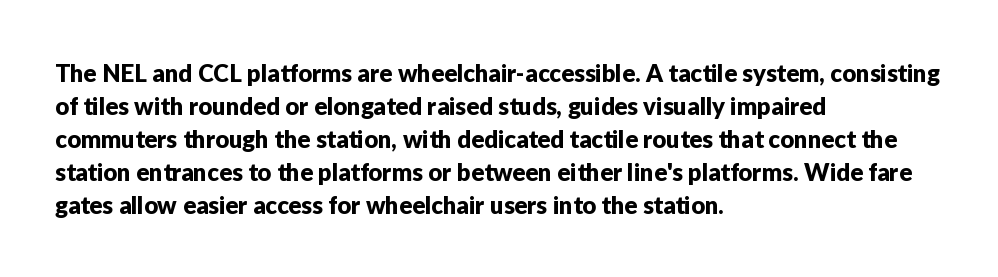
The lines are quadded left. Does extra space separate the letters? No, they use regular spacing. Tall strokes in this sample are plumb rather than angled. Notice how descenders clear the ascenders below comfortably — that's standard leading. This rendering features lettering with no underline.
